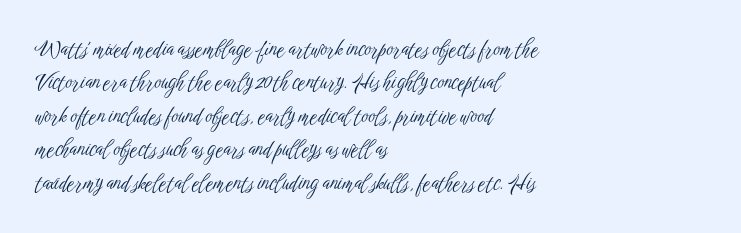
How would I describe the line gaps? Plain and ordinary. Weight: in the light-to-regular range. The type is set solid horizontally, with unmodified tracking. The lines are quadded left.
